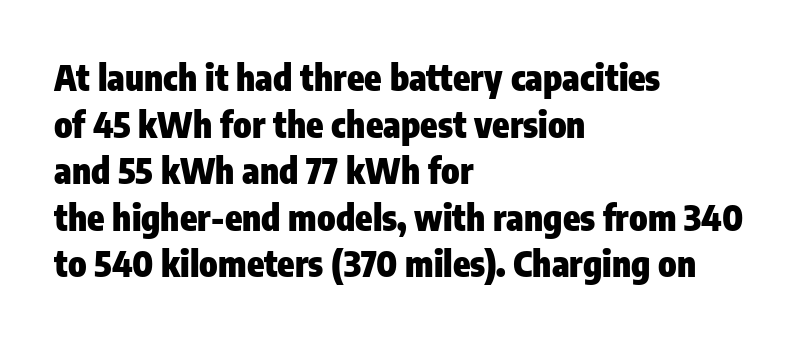
Q: Is the text bold? A: Yes.
Q: Is the text italic (slanted)? A: No, it is upright.
Q: Is the typeface a serif or a sans-serif typeface? A: Sans-serif.
Q: Is the text underlined? A: No.
Q: How is the paragraph aligned? A: Left-aligned.
Q: Is the spacing between letters normal or unusually wide? A: Normal.
Q: Is the spacing between lines tight, normal or loose? A: Normal.
Q: Width (condensed, normal, or wide)? A: Condensed.
Q: Stroke contrast? A: Low.
Q: x-height? A: Medium.
Q: Monospaced? A: No.
